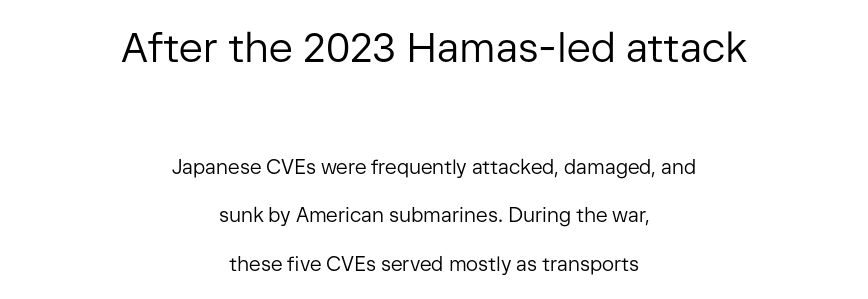
Q: Is the text bold? A: No.
Q: Is the text italic (slanted)? A: No, it is upright.
Q: Is the typeface a serif or a sans-serif typeface? A: Sans-serif.
Q: Is the text underlined? A: No.
Q: How is the paragraph aligned? A: Centered.
Q: Is the spacing between letters normal or unusually wide? A: Normal.
Q: Is the spacing between lines tight, normal or loose? A: Loose.
Q: Which block of text is set in a larger size, the first (top) or the second (bottom)? A: The first (top) one.
Q: Width (condensed, normal, or wide)? A: Normal.
Q: Stroke contrast? A: Low.
Q: x-height? A: Medium.
Q: Monospaced? A: No.
